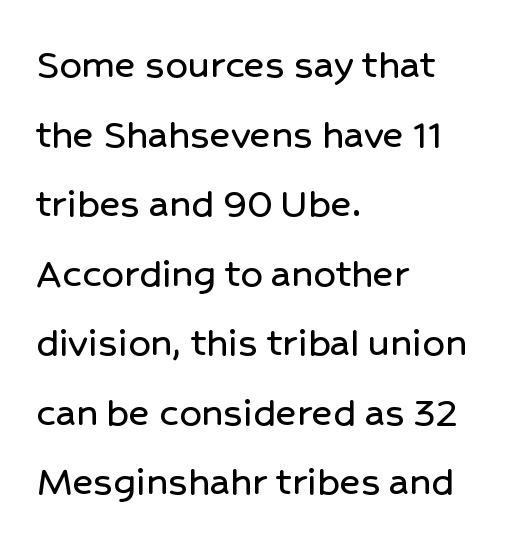
Q: Is the text italic (slanted)? A: No, it is upright.
Q: Is the typeface a serif or a sans-serif typeface? A: Sans-serif.
Q: Is the text underlined? A: No.
Q: How is the paragraph aligned? A: Left-aligned.
Q: Is the spacing between letters normal or unusually wide? A: Normal.
Q: Is the spacing between lines tight, normal or loose? A: Normal.
Q: Width (condensed, normal, or wide)? A: Normal.
Q: Stroke contrast? A: Low.
Q: x-height? A: Medium.
Q: Monospaced? A: No.
